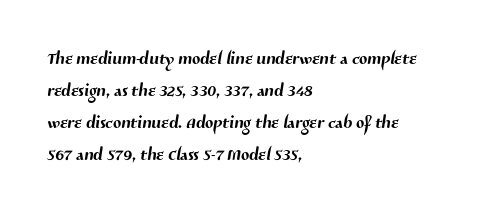
{"underline": "no", "align": "left", "line_spacing": "normal", "line_spacing_ratio": 1.34, "letter_spacing": "normal", "letter_spacing_em": 0.0, "glyph_px": 24}
